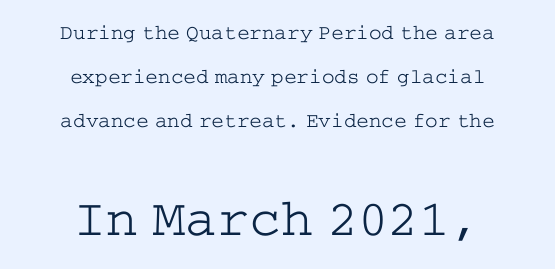
Q: Is the text bold? A: No.
Q: Is the text italic (slanted)? A: No, it is upright.
Q: Is the typeface a serif or a sans-serif typeface? A: Serif.
Q: Is the text underlined? A: No.
Q: How is the paragraph aligned? A: Centered.
Q: Is the spacing between letters normal or unusually wide? A: Normal.
Q: Is the spacing between lines tight, normal or loose? A: Loose.
Q: Which block of text is set in a larger size, the first (top) or the second (bottom)? A: The second (bottom) one.
Q: Width (condensed, normal, or wide)? A: Wide.
Q: Stroke contrast? A: Low.
Q: x-height? A: Medium.
